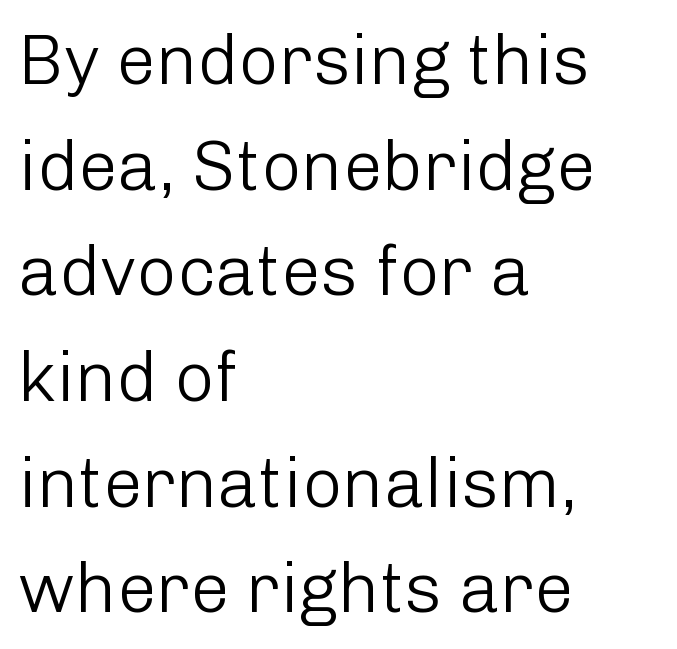
The image shows 70 px light sans-serif type, upright; set left-aligned, normal line spacing (1.51x), normal letter spacing, not underlined; low stroke contrast and a medium x-height.
